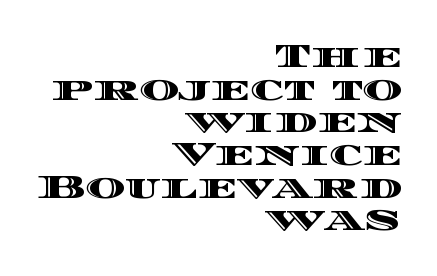
Q: Is the text italic (slanted)? A: No, it is upright.
Q: Is the text underlined? A: No.
Q: How is the paragraph aligned? A: Right-aligned.
Q: Is the spacing between letters normal or unusually wide? A: Normal.
Q: Is the spacing between lines tight, normal or loose? A: Tight.
Q: Width (condensed, normal, or wide)? A: Wide.
Q: x-height? A: Large.
Q: Monospaced? A: No.
